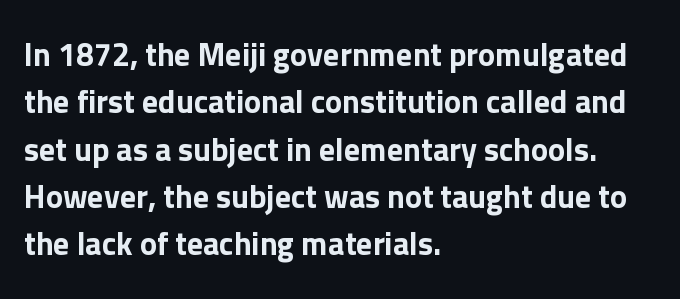
{"serif": "no", "italic": "no", "width": "normal", "stroke_contrast": "low", "x_height": "medium", "monospaced": "no", "underline": "no", "align": "left", "line_spacing": "normal", "line_spacing_ratio": 1.48, "letter_spacing": "normal", "letter_spacing_em": 0.0, "glyph_px": 32}
